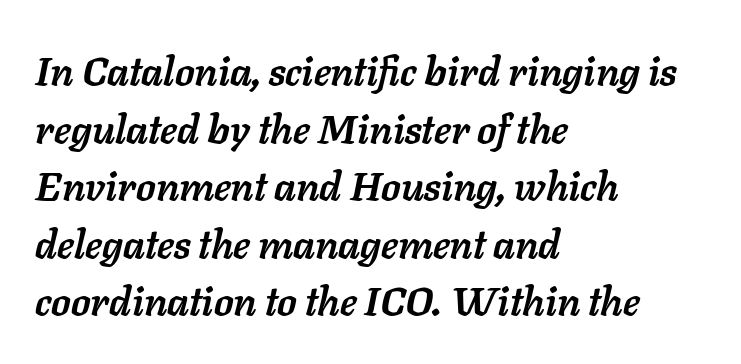
The image shows 40 px semibold type, italic (leaning right); set left-aligned, normal line spacing (1.44x), normal letter spacing, not underlined; low stroke contrast and a medium x-height.
